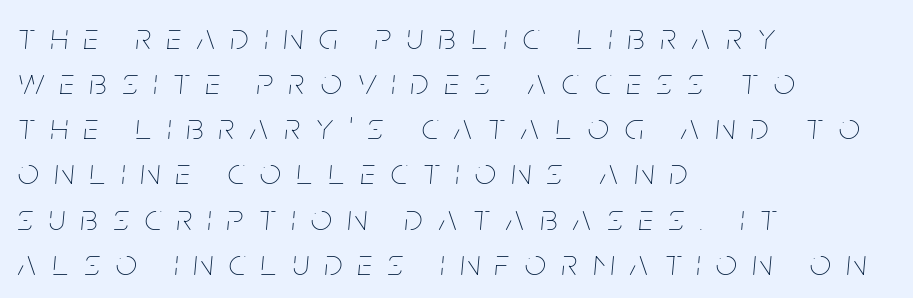
Q: Is the text bold? A: No.
Q: Is the text italic (slanted)? A: Yes, it leans right by about 5 degrees.
Q: Is the text underlined? A: No.
Q: How is the paragraph aligned? A: Left-aligned.
Q: Is the spacing between letters normal or unusually wide? A: Unusually wide.
Q: Width (condensed, normal, or wide)? A: Condensed.
Q: Stroke contrast? A: Low.
Q: x-height? A: Large.
Q: Monospaced? A: No.
